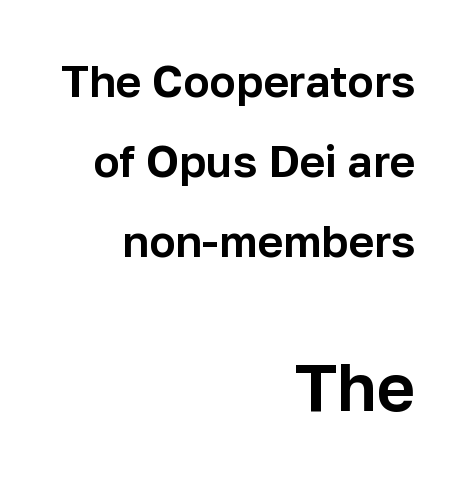
Tracking here is standard; glyphs follow each other at the usual distance. Tall strokes in this sample are plumb rather than angled. The rendering uses natural spacing where letterforms have individual widths. Character size in the trailing block exceeds that of the leading block.
